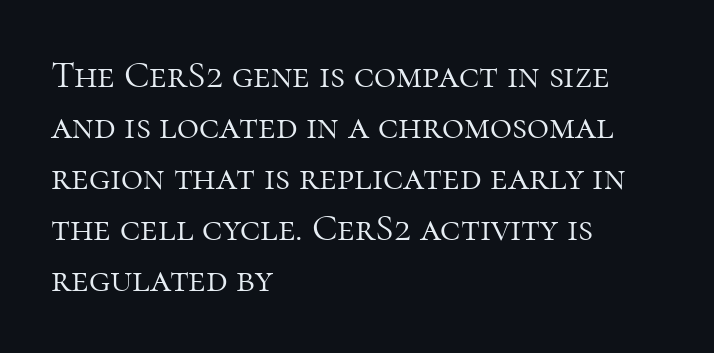
{"serif": "yes", "italic": "no", "bold": "no", "weight": "light", "width": "normal", "stroke_contrast": "high", "x_height": "medium", "monospaced": "no", "underline": "no", "align": "left", "line_spacing": "normal", "line_spacing_ratio": 1.34, "letter_spacing": "normal", "letter_spacing_em": 0.0, "glyph_px": 38}
